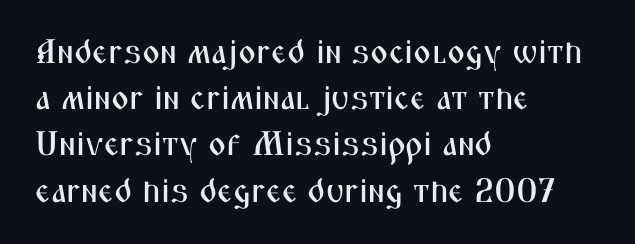
Decoration check: the copy has no underline. Casual observation: everything's shoved over to the left. The letters stand straight up with perfectly vertical stems. Is this a fixed-width face? No — the glyphs have proportional, varying widths. The block of text has a typical density, with ordinary space between rows. Stroke terminals: plain, sans-serif.
